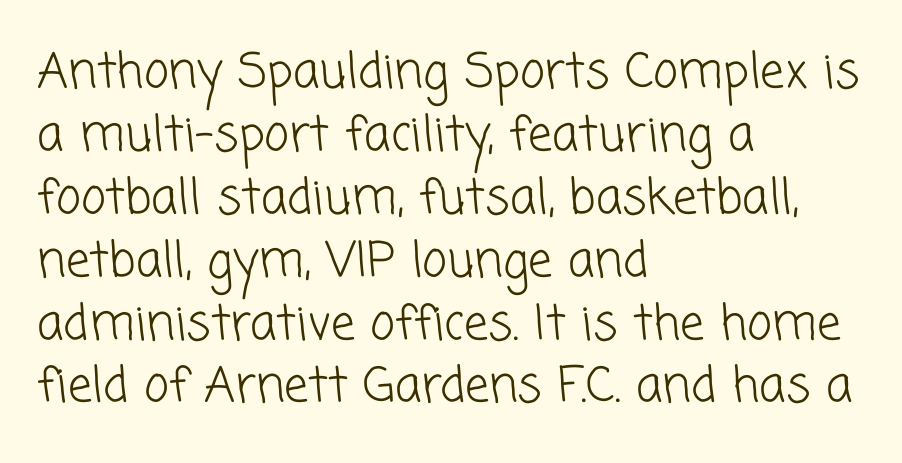
{"serif": "no", "bold": "no", "weight": "light", "width": "normal", "stroke_contrast": "low", "x_height": "medium", "monospaced": "no", "underline": "no", "align": "left", "line_spacing": "normal", "line_spacing_ratio": 1.31, "letter_spacing": "normal", "letter_spacing_em": 0.0, "glyph_px": 48}
